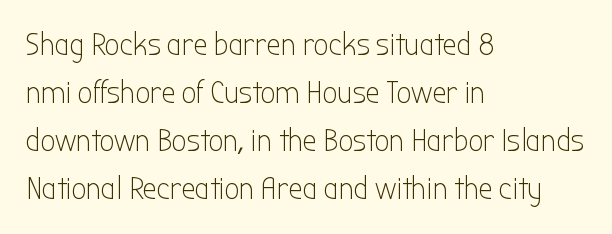
Each line starts at the same left margin while the right side varies. Stems and bowls with no extra thickness — not bold. I'd call this a sans setting — the letters go barefoot. Notice how the stems are strictly vertical — no italics here. Default kerning and tracking; the words read as compact shapes.
